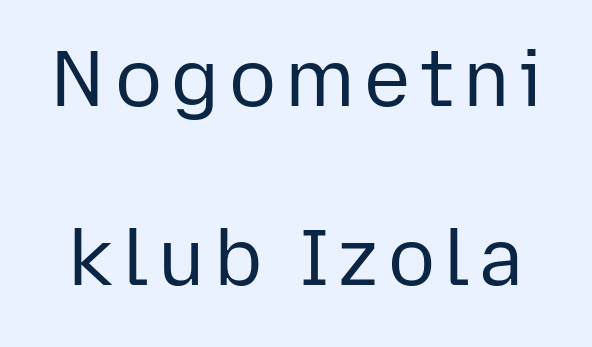
{"serif": "no", "italic": "no", "bold": "no", "weight": "regular", "width": "normal", "stroke_contrast": "low", "x_height": "medium", "monospaced": "no", "underline": "no", "line_spacing": "loose", "line_spacing_ratio": 2.3, "glyph_px": 78}
